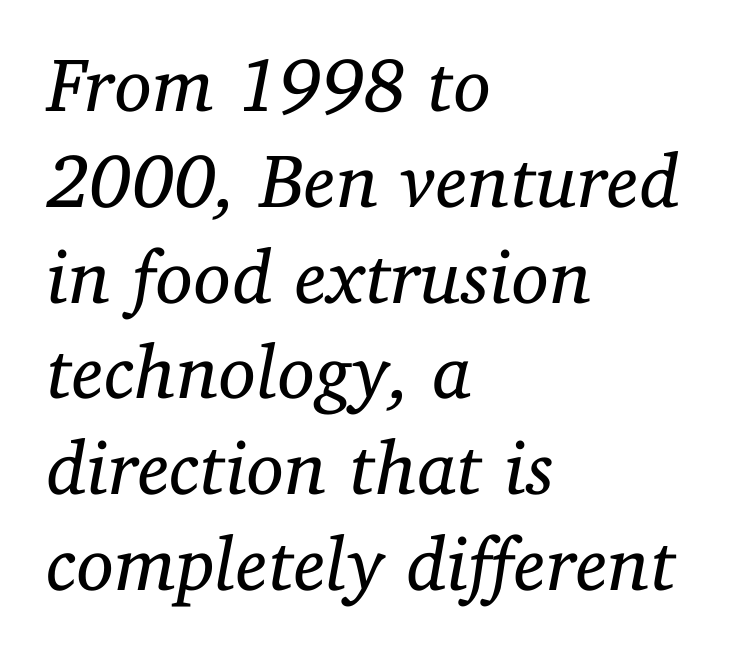
The image shows 76 px regular-weight serif type, italic (leaning right); set left-aligned, normal line spacing (1.26x), normal letter spacing, not underlined; low stroke contrast and a medium x-height.
